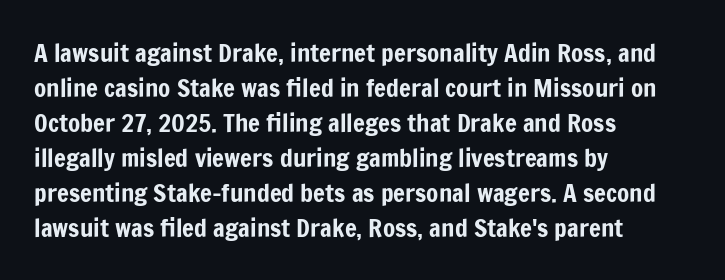
The rendering uses a moderate line-height, typical for paragraphs. A typesetter would call this zero additional tracking. Teacher's note: observe the even left margin — that is flush-left alignment. The string is rendered with underlining switched off. Posture: straight, roman, zero tilt.
